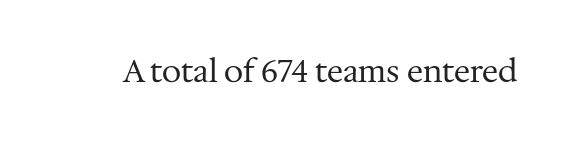
The image shows 31 px regular-weight serif type, upright; set normal letter spacing, not underlined; medium stroke contrast and a medium x-height.
